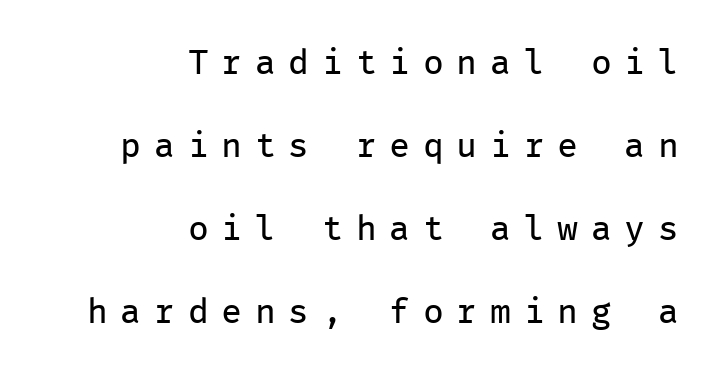
The image shows 35 px regular-weight sans-serif type, upright, monospaced; set right-aligned, loose line spacing (2.37x), unusually wide letter spacing (+0.36 em), not underlined; low stroke contrast and a medium x-height.
